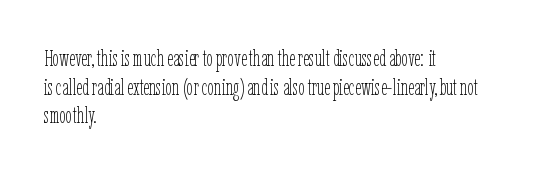
Beneath every word, the page is bare. On a weight scale, this lands at 450 or below. Look at the tracking — it's just the regular setting, nothing added. The typesetter chose a ragged-right arrangement here. Upright lettering throughout.
